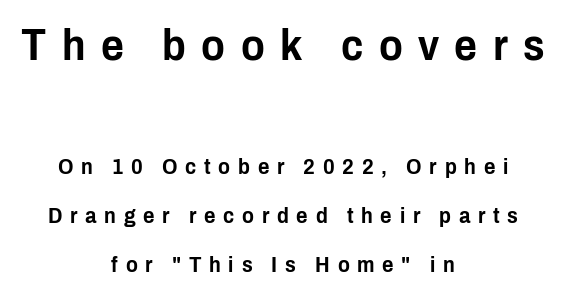
The image shows 44 px condensed sans-serif type, upright; set centered, loose line spacing (2.23x), unusually wide letter spacing (+0.35 em), not underlined; the first (top) block is 2.0x larger; low stroke contrast and a medium x-height.
